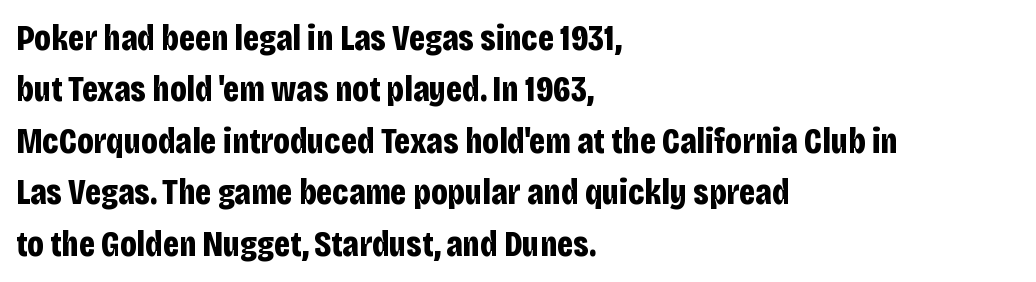
The image shows 36 px bold, condensed sans-serif type, upright; set left-aligned, normal line spacing (1.43x), normal letter spacing, not underlined; low stroke contrast and a large x-height.
